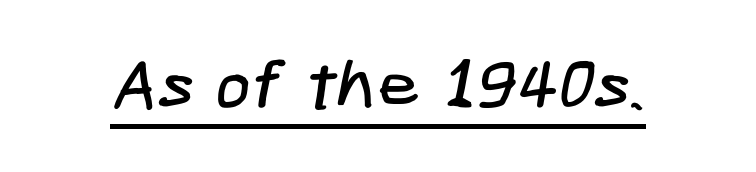
The image shows 69 px condensed sans-serif type; set normal letter spacing, underlined; low stroke contrast and a medium x-height.
